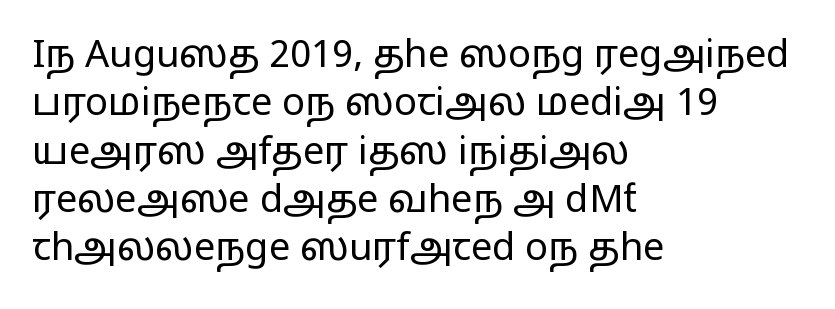
The rendering keeps characters at their native spacing. You could not count columns in this text — the font is proportionally spaced. The lines in this sample share a left origin and differ only in where they stop. This reads as an unemphasized weight, regular at the heaviest. Each new line begins a customary step beneath the previous one. The passage shown is typeset with a sans-serif family.
